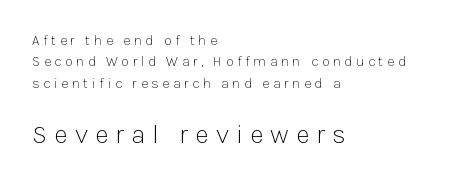
Q: Is the text bold? A: No.
Q: Is the text italic (slanted)? A: No, it is upright.
Q: Is the text underlined? A: No.
Q: How is the paragraph aligned? A: Left-aligned.
Q: Is the spacing between letters normal or unusually wide? A: Unusually wide.
Q: Is the spacing between lines tight, normal or loose? A: Normal.
Q: Which block of text is set in a larger size, the first (top) or the second (bottom)? A: The second (bottom) one.
